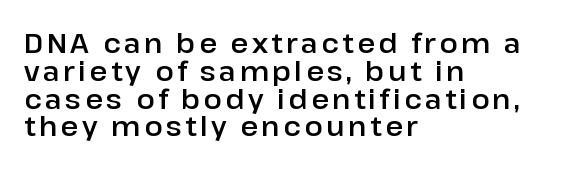
The image shows 27 px text type, upright; set left-aligned, tight line spacing (1.03x), not underlined.
